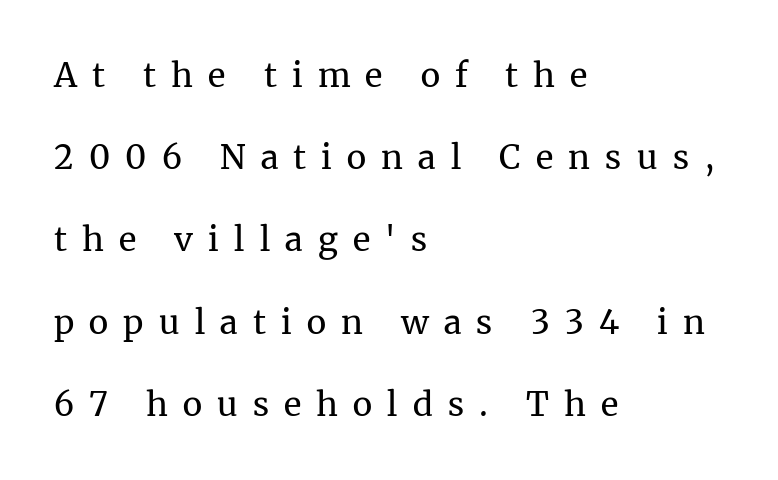
Quick note: not italic, upright. Tracking here is generous; glyphs stand well apart from one another. Yep, those are serifs on the letters. In CSS terms this would be text-align: left. Leading is clearly above the norm, producing a sparse column.
